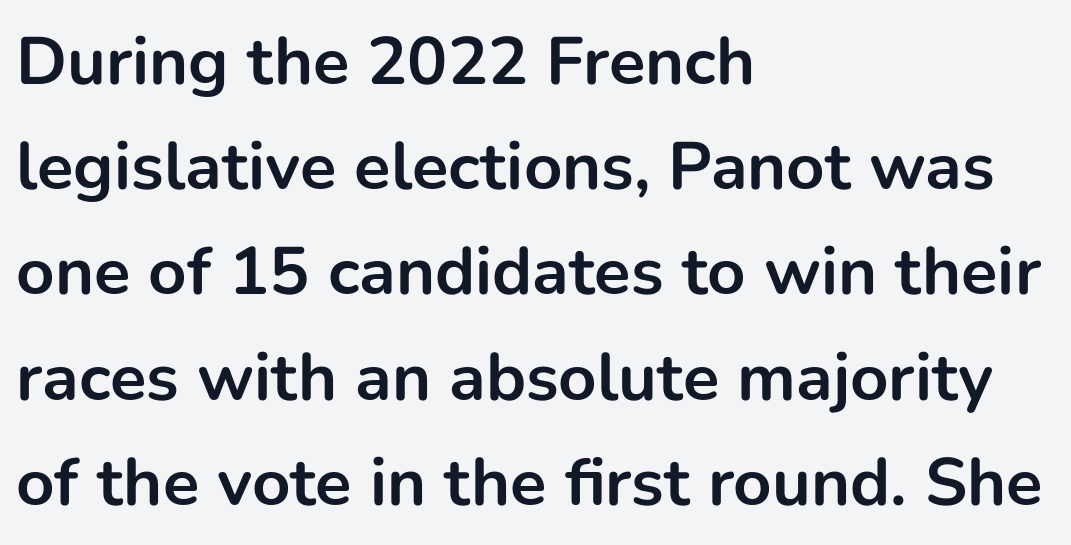
{"serif": "no", "italic": "no", "bold": "yes", "weight": "bold", "width": "normal", "stroke_contrast": "low", "x_height": "medium", "monospaced": "no", "underline": "no", "align": "left", "line_spacing": "normal", "line_spacing_ratio": 1.57, "letter_spacing": "normal", "letter_spacing_em": 0.0, "glyph_px": 67}
